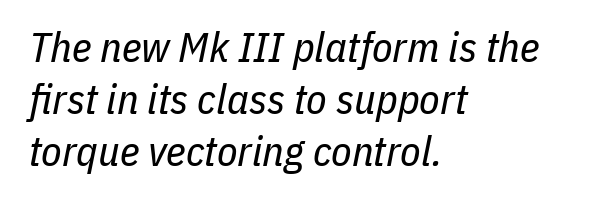
The image shows 42 px regular-weight, condensed type, italic (leaning right); set left-aligned, line spacing 1.24x, normal letter spacing, not underlined; low stroke contrast and a medium x-height.
